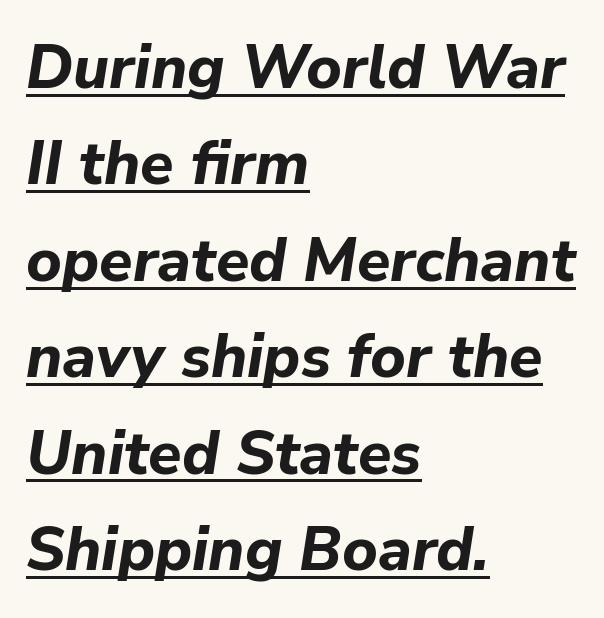
Observe the ordinary spacing: letters are neighbours, not strangers. This is oblique type, the kind used for emphasis or titles. Spacing verdict: proportional, widths tailored to each character. Reading down the block, your eye returns to a fixed left position each line.
